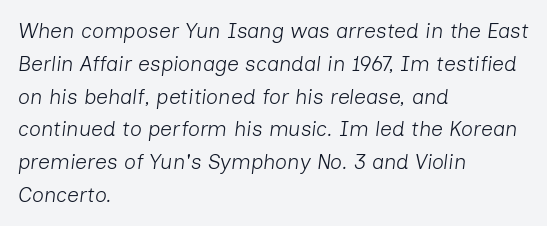
Yep, that's italic — everything's leaning. Is this a heavy cut? Hardly; it is regular or lighter. A student would call this left alignment; a typographer would say flush left, rag right. Unmarked baselines from the first word to the last. Vertically, the passage feels balanced, rows spaced as you'd expect. You could call the tracking neutral — neither tight nor loose.
